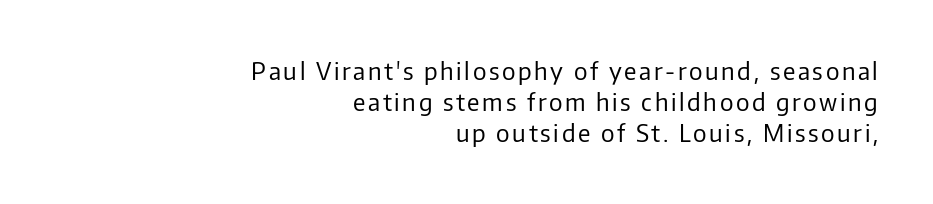
The line-height multiplier appears to be the usual default. Notice how the passage keeps a crisp vertical edge on the right only. The font's upright variant was chosen for this text. Caption: face not bold, strokes unweighted. The strip under each line holds only bare page.
